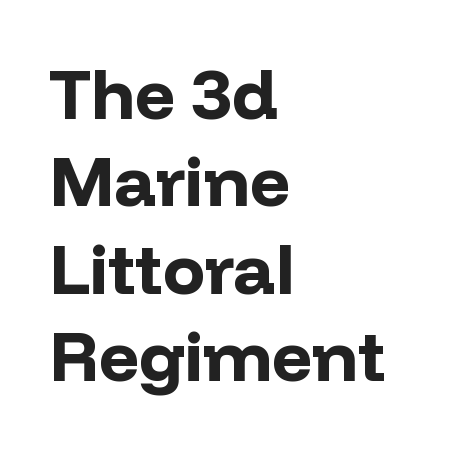
The image shows 70 px bold sans-serif type, upright; set left-aligned, normal line spacing (1.25x), normal letter spacing, not underlined; low stroke contrast and a medium x-height.
